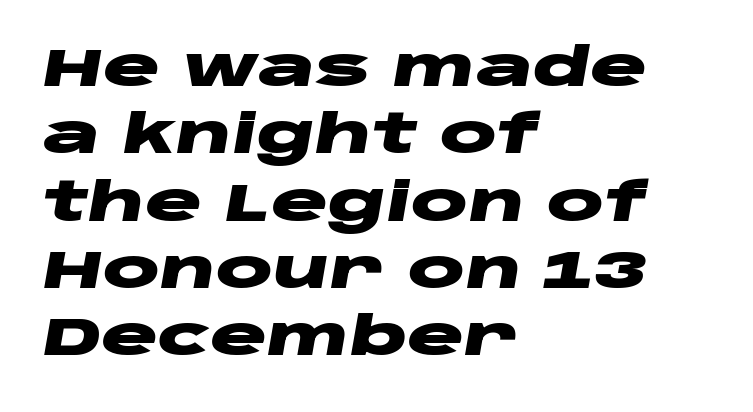
Stroke thickness is high; the sample reads as a true bold. Quick note: underline off. Regular leading. You could call the tracking neutral — neither tight nor loose. The glyphs look as if they've been sheared to an angle. Each letter keeps its own natural width here, so spacing adapts to shape.
